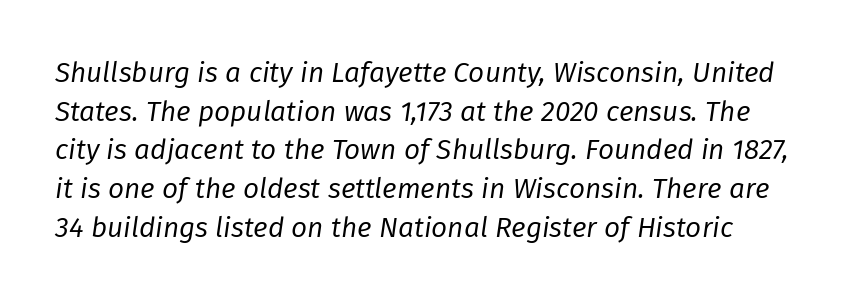
{"italic": "yes", "lean": "right", "slant_degrees": 8, "bold": "no", "weight": "regular", "width": "normal", "stroke_contrast": "low", "x_height": "medium", "monospaced": "no", "underline": "no", "line_spacing": "normal", "line_spacing_ratio": 1.38, "letter_spacing": "normal", "letter_spacing_em": 0.0, "glyph_px": 28}
